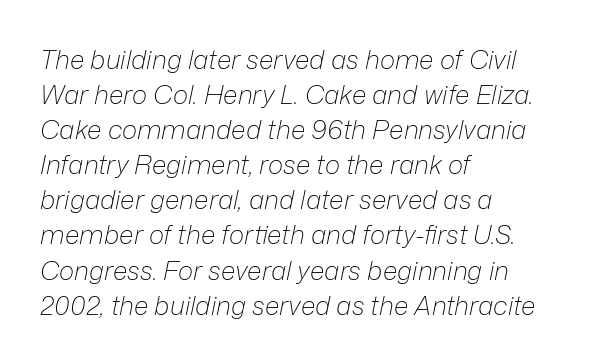
The image shows 26 px text type, italic (leaning right); set left-aligned, normal line spacing (1.35x), normal letter spacing, not underlined.
